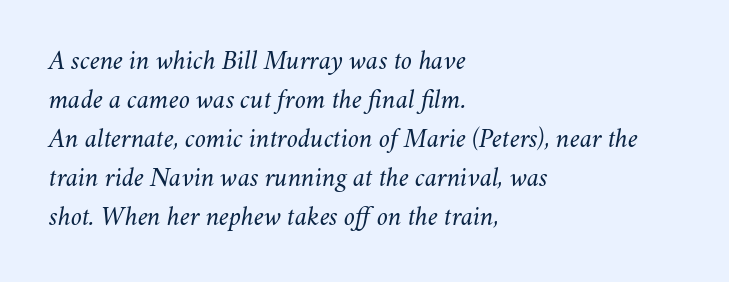
Reading down the block, your eye returns to a fixed left position each line. Nobody touched the tracking dial on this one. Regarding leading, the lines here are spaced in the standard way. This is not heavy type; no bold has been used.
